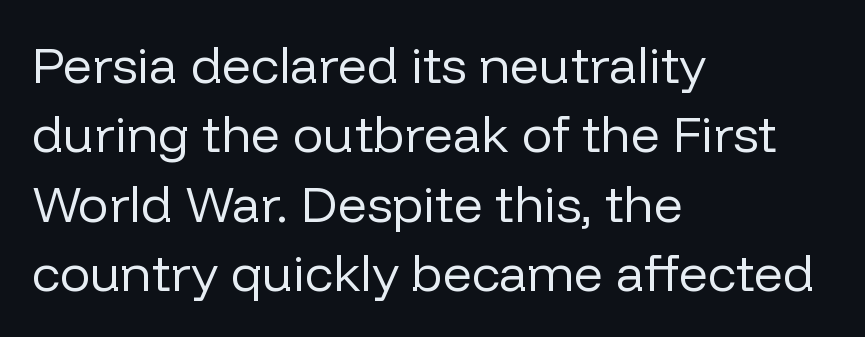
This is sans-serif lettering, the kind often seen on screens and signage. There is no visible air inserted between adjacent glyphs. Vertically, the passage feels balanced, rows spaced as you'd expect. Do the letters lean? They stand straight. Clear beneath every line of the passage.
